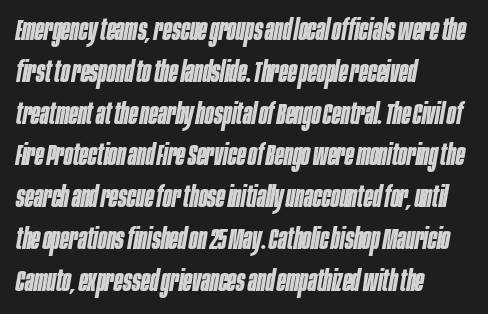
{"italic": "yes", "lean": "right", "slant_degrees": 10, "bold": "yes", "weight": "bold", "width": "condensed", "stroke_contrast": "low", "x_height": "large", "monospaced": "no", "underline": "no", "align": "left", "line_spacing": "normal", "line_spacing_ratio": 1.44, "letter_spacing": "normal", "letter_spacing_em": 0.0, "glyph_px": 29}
